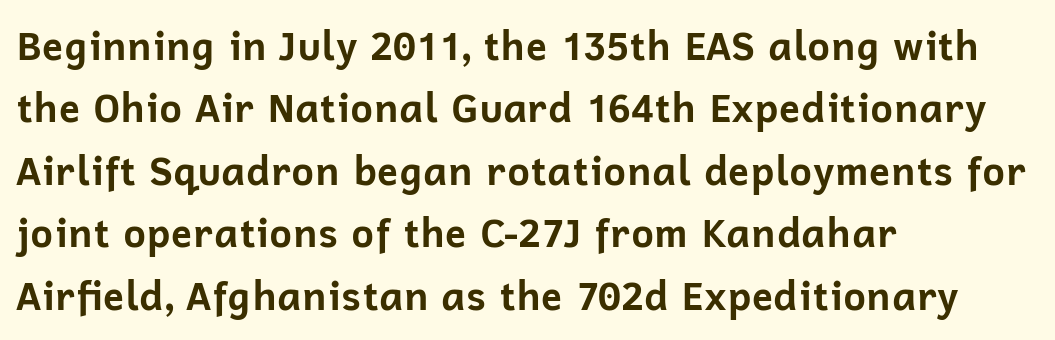
This sample uses an upright cut, with every glyph sitting square on the baseline. Normally led — the rows are evenly, conventionally spaced. Looks like regular typesetting: each glyph gets only the width it needs. These words are printed bold, with thick strokes throughout.
